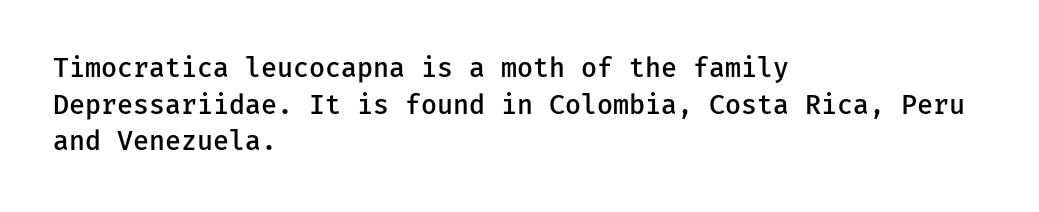
Q: Is the text bold? A: Semi-bold.
Q: Is the text italic (slanted)? A: No, it is upright.
Q: Is the text underlined? A: No.
Q: How is the paragraph aligned? A: Left-aligned.
Q: Is the spacing between letters normal or unusually wide? A: Normal.
Q: Is the spacing between lines tight, normal or loose? A: Normal.
